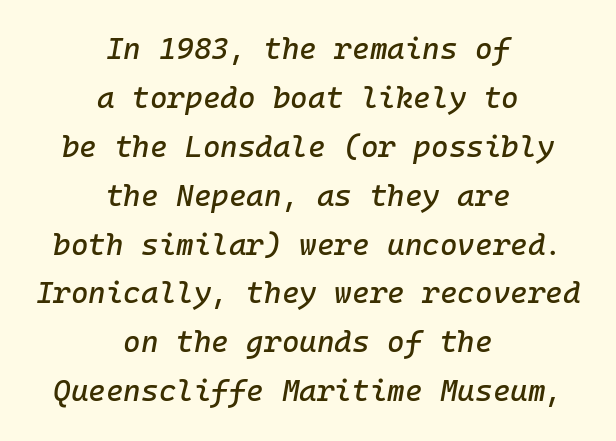
{"italic": "yes", "lean": "right", "slant_degrees": 10, "width": "normal", "stroke_contrast": "low", "x_height": "medium", "monospaced": "yes", "underline": "no", "align": "center", "line_spacing": "normal", "line_spacing_ratio": 1.63, "letter_spacing": "normal", "letter_spacing_em": 0.0, "glyph_px": 30}
